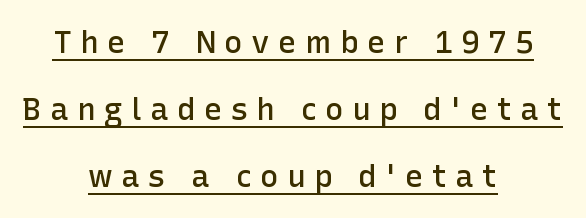
Looks like regular typesetting: each glyph gets only the width it needs. Loose tracking; the words dissolve into strings of separated letters. The leading is generous, giving the passage an open texture. Unlike italic type, these characters show no tilt at all.
